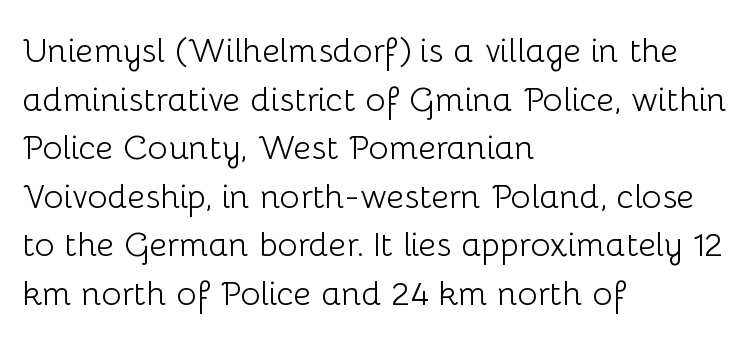
Q: Is the text bold? A: No.
Q: Is the text italic (slanted)? A: No, it is upright.
Q: Is the typeface a serif or a sans-serif typeface? A: Sans-serif.
Q: Is the text underlined? A: No.
Q: How is the paragraph aligned? A: Left-aligned.
Q: Is the spacing between letters normal or unusually wide? A: Normal.
Q: Is the spacing between lines tight, normal or loose? A: Normal.
Q: Width (condensed, normal, or wide)? A: Normal.
Q: Stroke contrast? A: Low.
Q: x-height? A: Medium.
Q: Monospaced? A: No.
